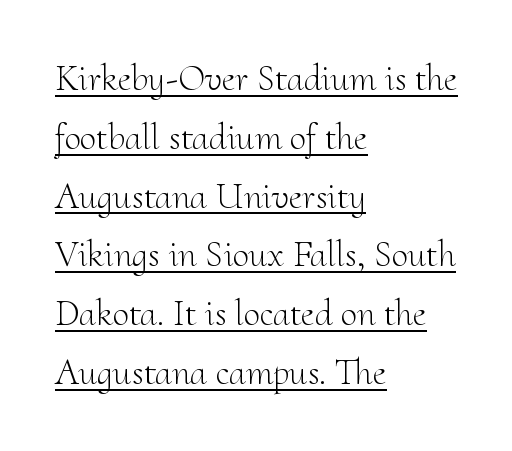
The letterforms sit shoulder to shoulder at normal distance. The glyphs are accompanied by a horizontal stroke just below them. Summary of vertical rhythm: regular, with standard interline spacing. Note the varied advance widths — an 'i' is clearly narrower than an 'm'.
